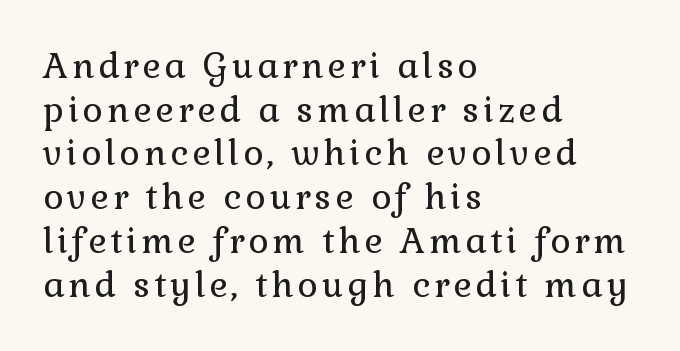
This rendering employs a face with finishing strokes, i.e., a serif. Stem width sits at or under what a default text font uses. You can tell it's not italic because the verticals are truly vertical. Unmarked baselines from the first word to the last. The paragraph shown leans on its left margin.
